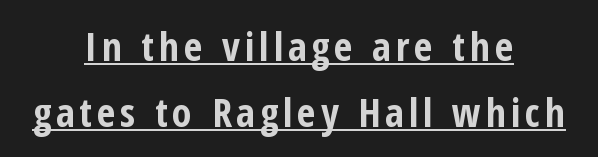
The type sits square on the baseline with zero lean. Proportional: the letters do not fall into vertical columns. Check where the strokes stop: nothing finishes them off — pure sans. The glyphs are accompanied by a horizontal stroke just below them. A full-strength bold gives these letters their thick strokes.
